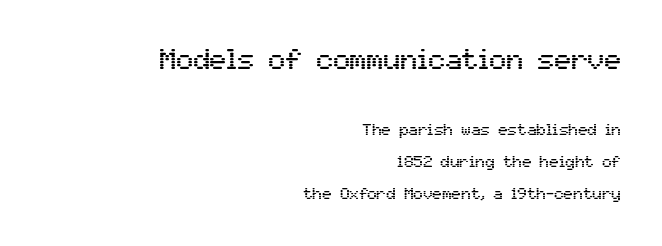
The image shows 28 px sans-serif type, upright; set right-aligned, loose line spacing (2.0x), normal letter spacing, not underlined; the first (top) block is 1.75x larger; medium stroke contrast and a medium x-height.
